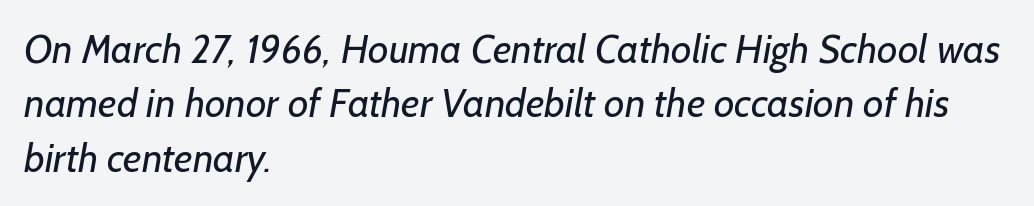
The face used here is proportionally spaced, like ordinary book or web type. Spacing between characters is what you'd get straight out of the box. Reading down the block, your eye returns to a fixed left position each line. Reading down the column, the eye jumps a familiar distance to each next line. The weight tops out at a normal text grade. Anything drawn beneath the words? Only blank space.
